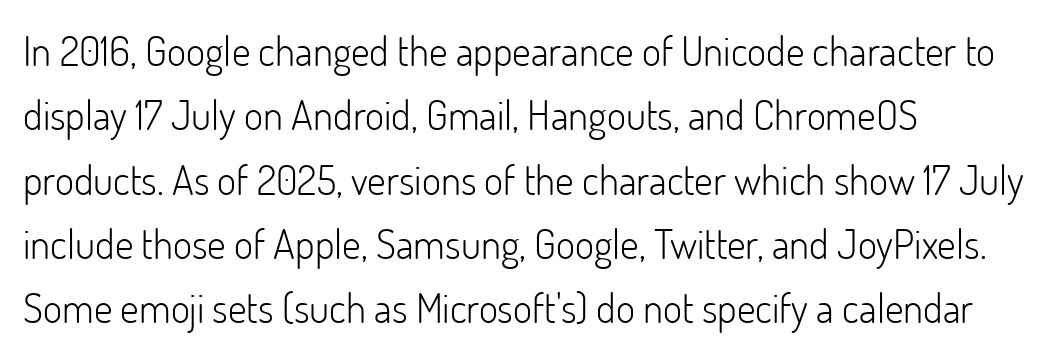
The type sits square on the baseline with zero lean. The rows are spaced the way most documents space them. Here the designer chose a conventional face with non-uniform glyph widths. Here the glyphs are tracked normally, forming tight word shapes.
